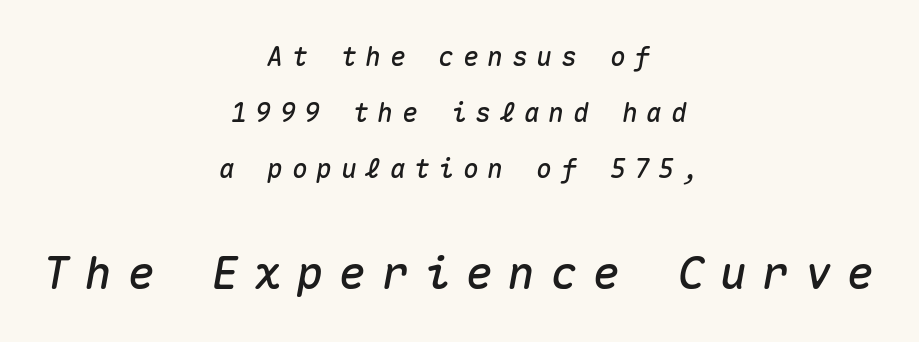
{"italic": "yes", "lean": "right", "slant_degrees": 10, "width": "normal", "stroke_contrast": "medium", "x_height": "medium", "monospaced": "yes", "underline": "no", "align": "center", "line_spacing": "loose", "line_spacing_ratio": 2.15, "letter_spacing": "wide", "letter_spacing_em": 0.34, "larger_block": "second", "size_ratio": 1.73, "glyph_px": 45}
